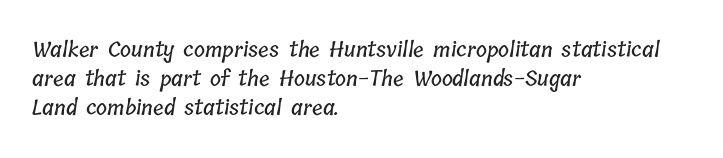
The image shows 21 px text type; set left-aligned, normal line spacing (1.38x), normal letter spacing, not underlined.
